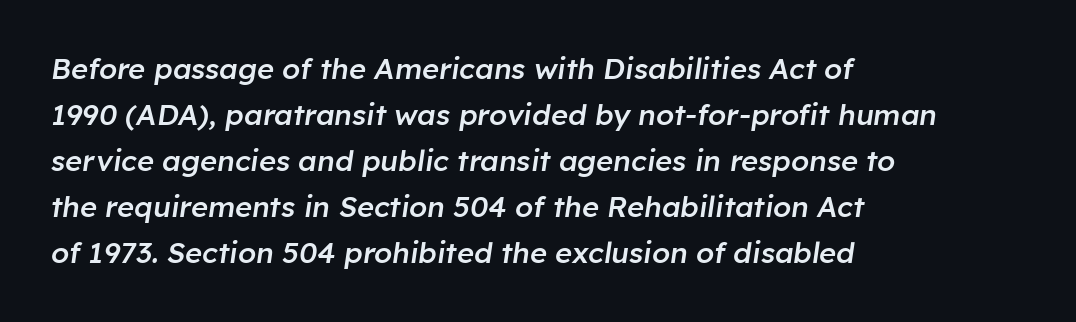
{"italic": "yes", "lean": "right", "slant_degrees": 8, "bold": "semi", "weight": "semibold", "width": "normal", "stroke_contrast": "low", "x_height": "medium", "monospaced": "no", "underline": "no", "align": "left", "line_spacing": "normal", "line_spacing_ratio": 1.59, "letter_spacing": "normal", "letter_spacing_em": 0.0, "glyph_px": 29}
